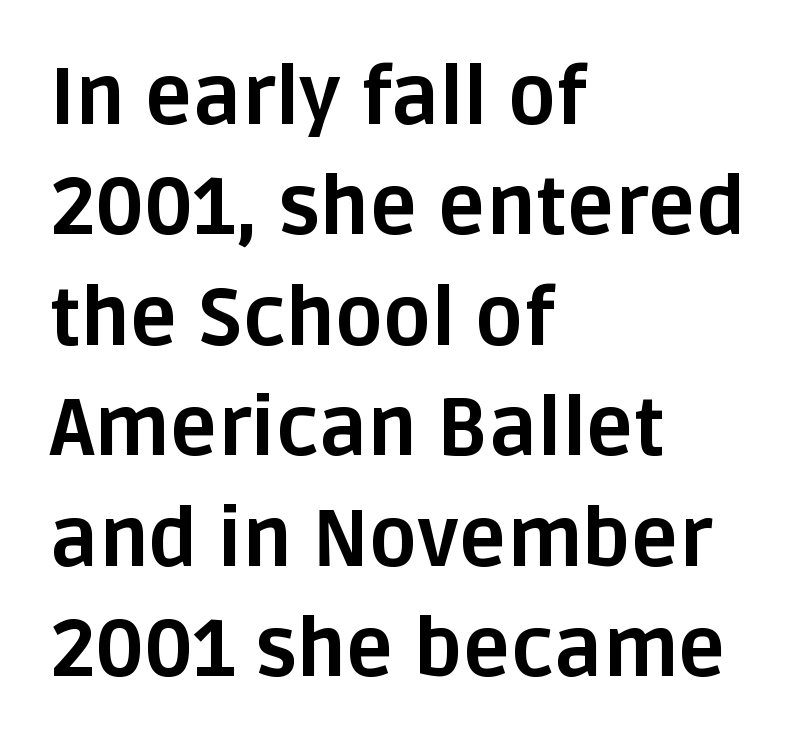
The image shows 80 px bold sans-serif type, upright; set left-aligned, normal line spacing (1.38x), normal letter spacing, not underlined; low stroke contrast and a large x-height.
